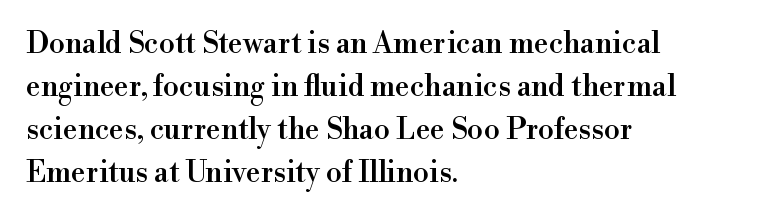
The image shows 29 px serif type, upright; set left-aligned, normal line spacing (1.48x), normal letter spacing, not underlined; a small x-height.
